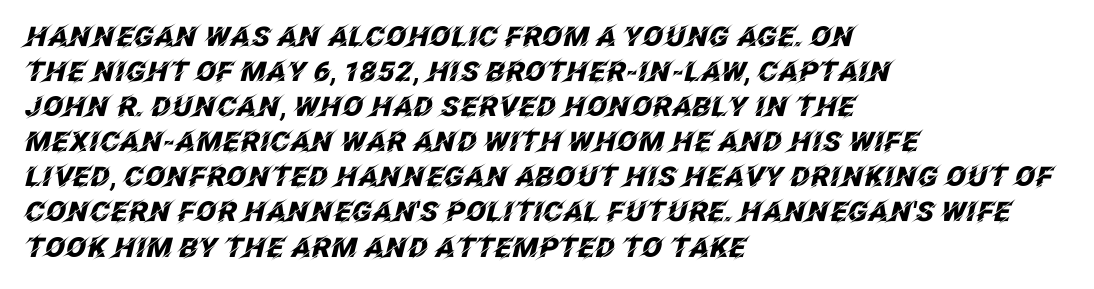
The image shows 27 px bold type, italic (leaning right); set left-aligned, normal line spacing (1.3x), normal letter spacing, not underlined.
